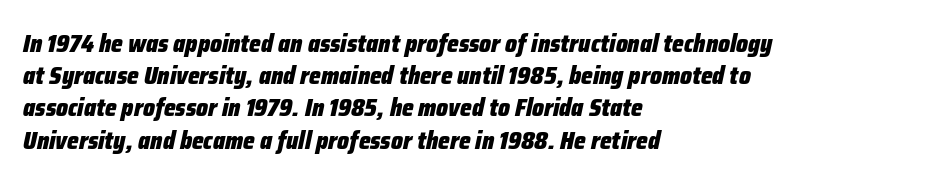
The image shows 25 px bold type, italic (leaning right); set left-aligned, normal line spacing (1.29x), normal letter spacing, not underlined.
